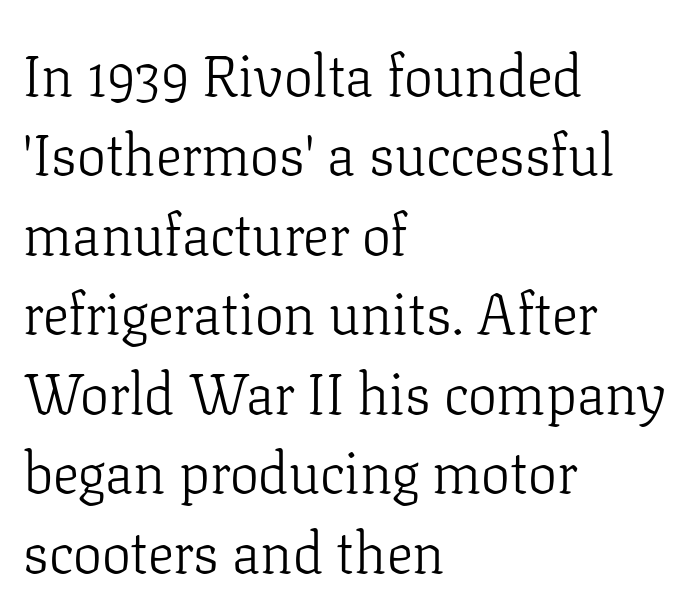
Q: Is the text bold? A: No.
Q: Is the text italic (slanted)? A: No, it is upright.
Q: Is the typeface a serif or a sans-serif typeface? A: Serif.
Q: Is the text underlined? A: No.
Q: How is the paragraph aligned? A: Left-aligned.
Q: Is the spacing between letters normal or unusually wide? A: Normal.
Q: Is the spacing between lines tight, normal or loose? A: Normal.
Q: Width (condensed, normal, or wide)? A: Normal.
Q: Stroke contrast? A: Low.
Q: x-height? A: Medium.
Q: Monospaced? A: No.
